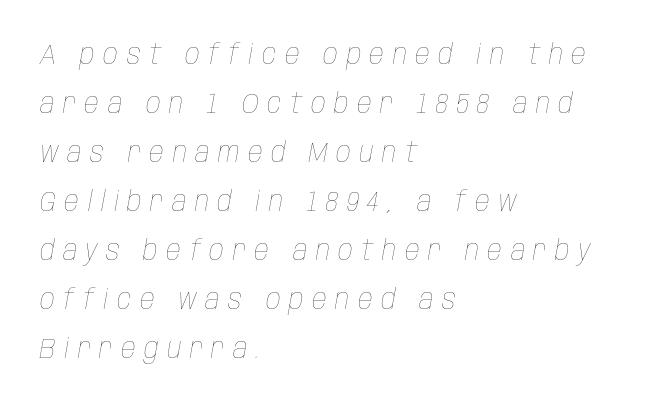
Italic? Definitely — the glyphs are oblique. Rows of type keep a routine distance in the vertical direction. Horizontal alignment here is leftward, the default for most running prose. The face used here is proportionally spaced, like ordinary book or web type. The weight tops out at a normal text grade. Only glyphs here, with clear space below each row.
